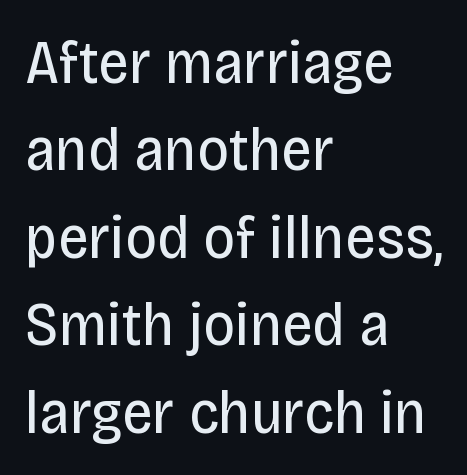
The letters stand straight up with perfectly vertical stems. Is the letter spacing exaggerated? No — it looks like the ordinary default. A student would call this left alignment; a typographer would say flush left, rag right. Varying glyph widths throughout — classic text-font behaviour. Nope, no serifs anywhere on these letters.
